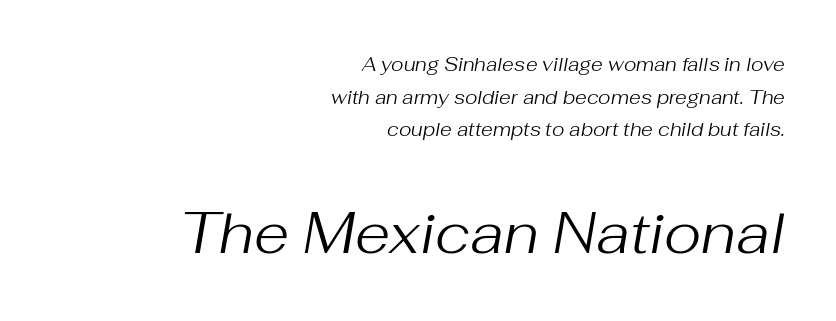
Q: Is the text bold? A: No.
Q: Is the text italic (slanted)? A: Yes, it leans right by about 10 degrees.
Q: Is the text underlined? A: No.
Q: How is the paragraph aligned? A: Right-aligned.
Q: Is the spacing between letters normal or unusually wide? A: Normal.
Q: Which block of text is set in a larger size, the first (top) or the second (bottom)? A: The second (bottom) one.
Q: Width (condensed, normal, or wide)? A: Normal.
Q: Stroke contrast? A: Medium.
Q: x-height? A: Medium.
Q: Monospaced? A: No.
